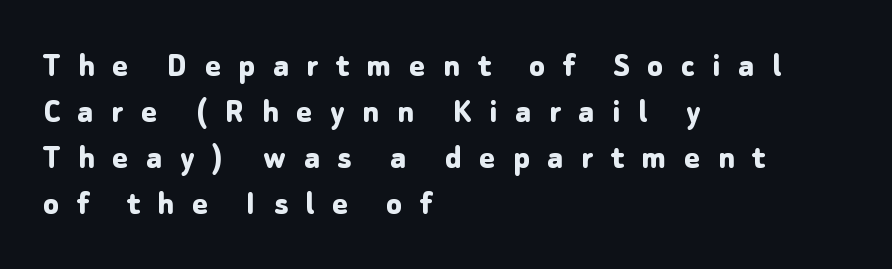
{"serif": "no", "italic": "no", "bold": "yes", "weight": "bold", "width": "normal", "stroke_contrast": "low", "x_height": "medium", "monospaced": "no", "underline": "no", "align": "left", "line_spacing": "normal", "line_spacing_ratio": 1.28, "letter_spacing": "wide", "letter_spacing_em": 0.49, "glyph_px": 36}
